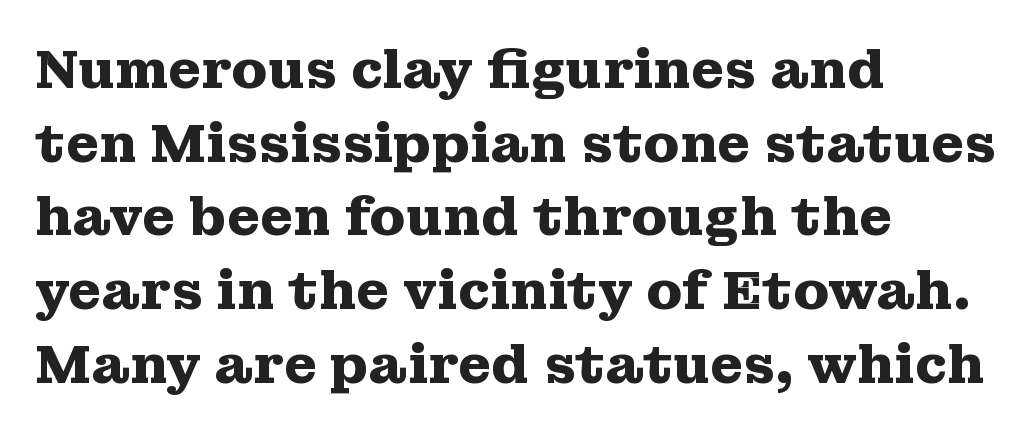
{"serif": "yes", "italic": "no", "bold": "yes", "weight": "heavy", "width": "wide", "stroke_contrast": "medium", "x_height": "medium", "monospaced": "no", "underline": "no", "align": "left", "line_spacing": "normal", "line_spacing_ratio": 1.39, "letter_spacing": "normal", "letter_spacing_em": 0.0, "glyph_px": 53}
